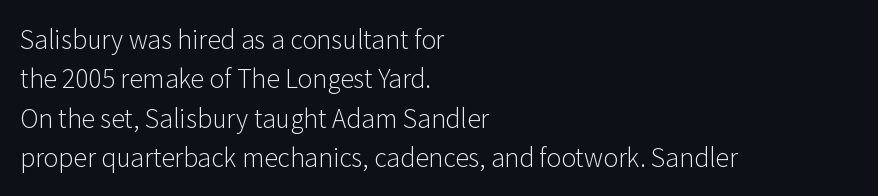
The image shows 25 px text type, upright; set left-aligned, normal line spacing (1.58x), normal letter spacing, not underlined.
